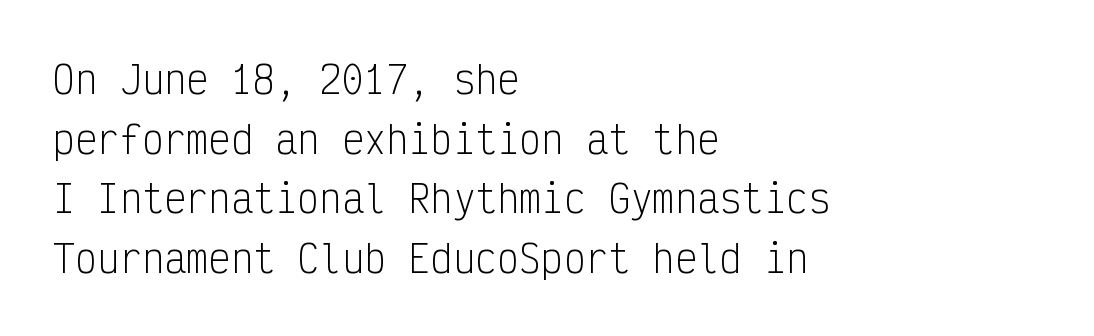
{"serif": "no", "italic": "no", "bold": "no", "weight": "light", "width": "condensed", "stroke_contrast": "low", "x_height": "medium", "monospaced": "yes", "underline": "no", "align": "left", "line_spacing": "normal", "line_spacing_ratio": 1.61, "letter_spacing": "normal", "letter_spacing_em": 0.0, "glyph_px": 37}
